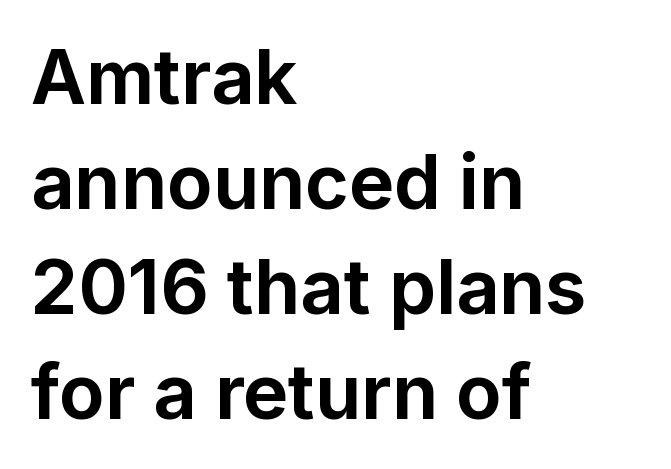
Q: Is the text bold? A: Yes.
Q: Is the text italic (slanted)? A: No, it is upright.
Q: Is the typeface a serif or a sans-serif typeface? A: Sans-serif.
Q: Is the text underlined? A: No.
Q: How is the paragraph aligned? A: Left-aligned.
Q: Is the spacing between letters normal or unusually wide? A: Normal.
Q: Is the spacing between lines tight, normal or loose? A: Normal.
Q: Width (condensed, normal, or wide)? A: Normal.
Q: Stroke contrast? A: Low.
Q: x-height? A: Medium.
Q: Monospaced? A: No.
